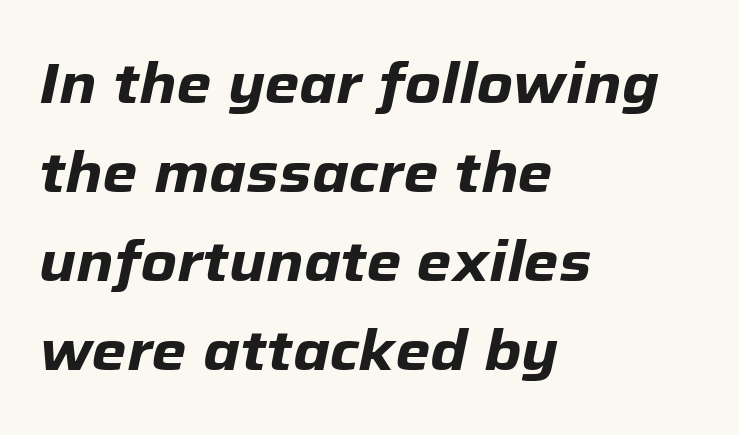
Q: Is the text bold? A: Yes.
Q: Is the text italic (slanted)? A: Yes, it leans right by about 12 degrees.
Q: Is the text underlined? A: No.
Q: How is the paragraph aligned? A: Left-aligned.
Q: Is the spacing between letters normal or unusually wide? A: Normal.
Q: Is the spacing between lines tight, normal or loose? A: Normal.
Q: Width (condensed, normal, or wide)? A: Normal.
Q: Stroke contrast? A: Low.
Q: x-height? A: Medium.
Q: Monospaced? A: No.
